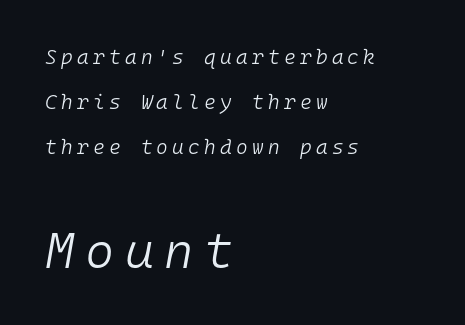
Type without underlining. The passage shown has open, widely tracked lettering throughout. Think standard paragraph weight, or any step lighter than that. Fixed-width glyphs throughout — classic coding-font behaviour. Quick note: italic.
